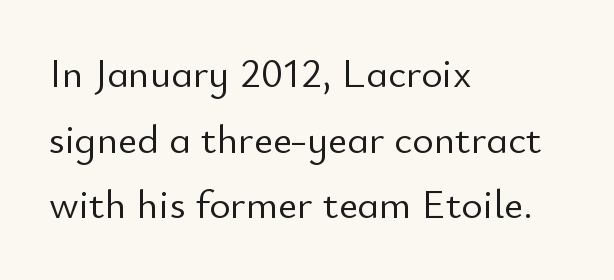
The image shows 41 px light sans-serif type, upright; set left-aligned, normal line spacing (1.6x), normal letter spacing, not underlined; low stroke contrast and a small x-height.
